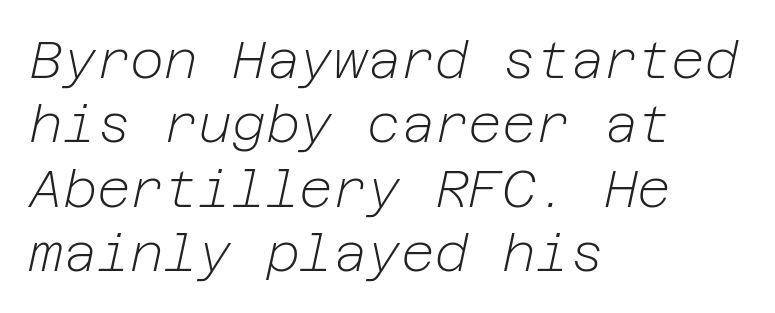
The image shows 52 px light type, italic (leaning right); set left-aligned, line spacing 1.24x, normal letter spacing, not underlined; low stroke contrast and a medium x-height.
